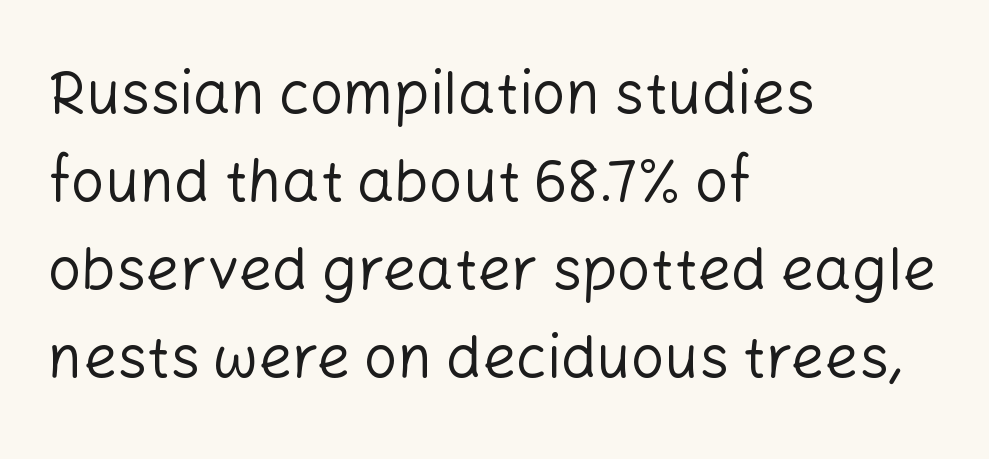
Posture: upright roman. Proportional: the letters do not fall into vertical columns. The passage shown is typeset with a sans-serif family. Horizontal bands of white between lines are of average thickness.
